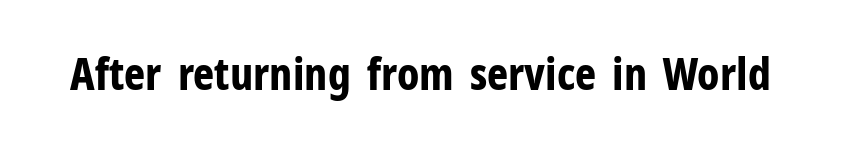
Think of a printed novel: that variable character pitch is what you see here. Quick note: underline off. Are there feet on the stems? There aren't — it's a sans. In terms of letterspacing, this is plain default setting.
